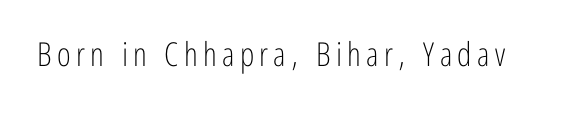
Q: Is the text bold? A: No.
Q: Is the text italic (slanted)? A: No, it is upright.
Q: Is the typeface a serif or a sans-serif typeface? A: Sans-serif.
Q: Is the text underlined? A: No.
Q: Width (condensed, normal, or wide)? A: Condensed.
Q: Stroke contrast? A: Low.
Q: x-height? A: Medium.
Q: Monospaced? A: No.
